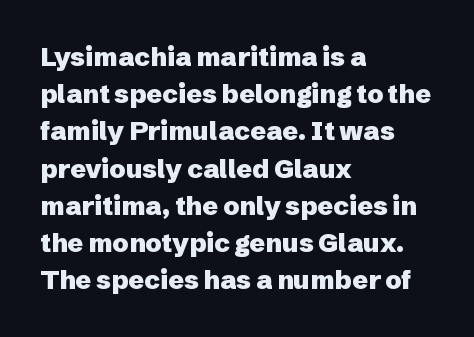
The image shows 26 px bold type, upright; set left-aligned, normal line spacing (1.43x), normal letter spacing, not underlined.
